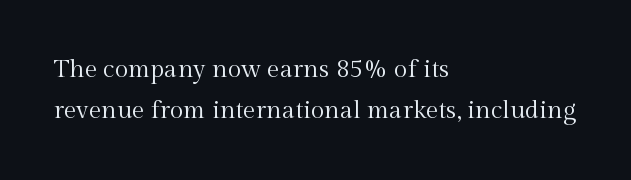
Q: Is the text bold? A: No.
Q: Is the text italic (slanted)? A: No, it is upright.
Q: Is the text underlined? A: No.
Q: How is the paragraph aligned? A: Left-aligned.
Q: Is the spacing between letters normal or unusually wide? A: Normal.
Q: Is the spacing between lines tight, normal or loose? A: Normal.
